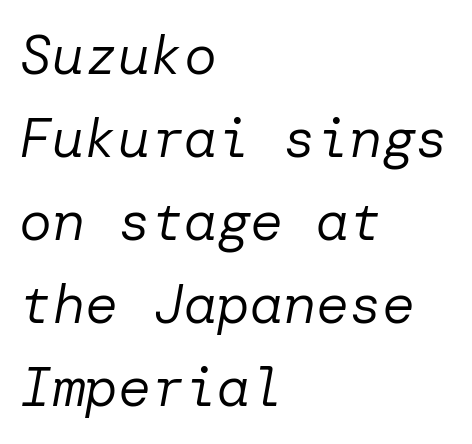
{"italic": "yes", "lean": "right", "slant_degrees": 10, "bold": "no", "weight": "regular", "width": "normal", "stroke_contrast": "low", "x_height": "medium", "underline": "no", "align": "left", "line_spacing": "normal", "line_spacing_ratio": 1.51, "letter_spacing": "normal", "letter_spacing_em": 0.0, "glyph_px": 55}
